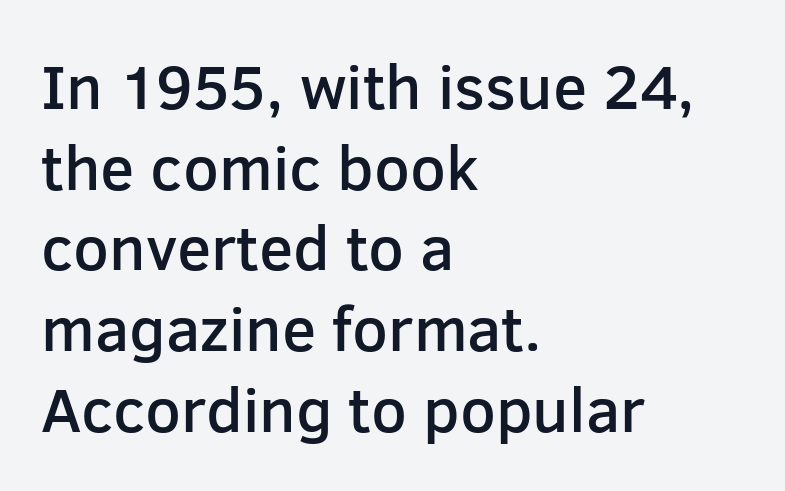
The image shows 63 px semibold sans-serif type, upright; set left-aligned, normal line spacing (1.28x), normal letter spacing, not underlined; low stroke contrast and a medium x-height.
